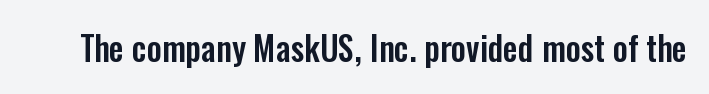
Honestly, the letter spacing is just normal — you wouldn't notice it. The typeface chosen for these lines omits serifs. Looks like regular typesetting: each glyph gets only the width it needs. In terms of posture, this sample is upright. Clear beneath every line of the passage.
